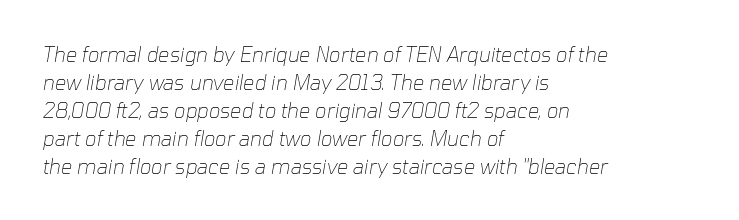
{"italic": "yes", "lean": "right", "slant_degrees": 10, "bold": "no", "underline": "no", "align": "left", "line_spacing": "normal", "line_spacing_ratio": 1.4, "letter_spacing": "normal", "letter_spacing_em": 0.0, "glyph_px": 20}
